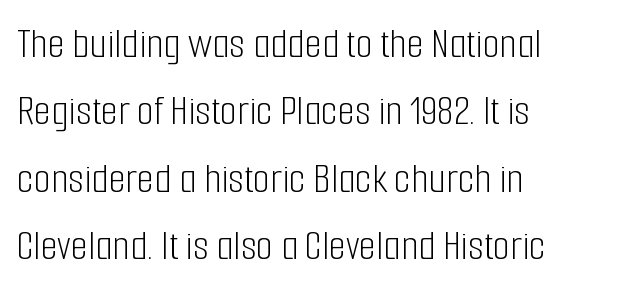
{"serif": "no", "italic": "no", "bold": "no", "weight": "light", "width": "condensed", "stroke_contrast": "low", "x_height": "medium", "monospaced": "no", "underline": "no", "align": "left", "line_spacing": "normal", "line_spacing_ratio": 1.53, "letter_spacing": "normal", "letter_spacing_em": 0.0, "glyph_px": 44}
